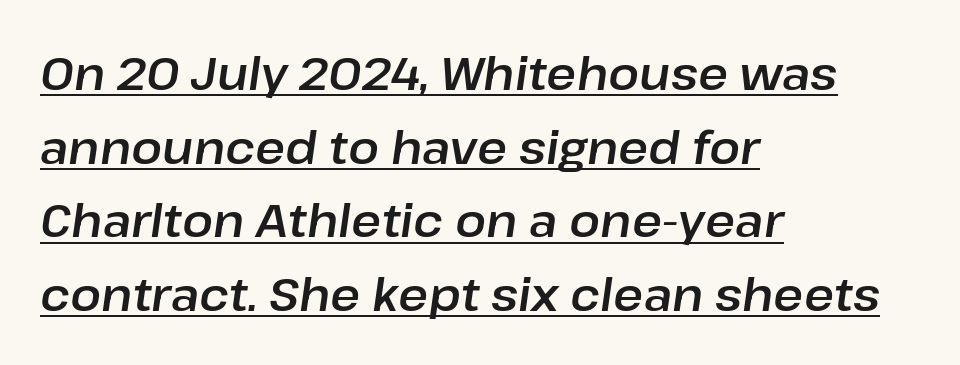
{"italic": "yes", "lean": "right", "slant_degrees": 8, "width": "normal", "stroke_contrast": "low", "x_height": "medium", "monospaced": "no", "underline": "yes", "align": "left", "line_spacing": "normal", "line_spacing_ratio": 1.6, "letter_spacing": "normal", "letter_spacing_em": 0.0, "glyph_px": 46}
